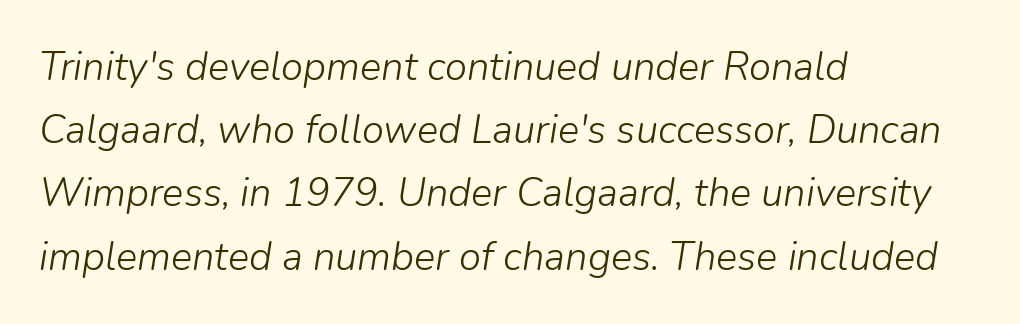
This sample has the flowing, uneven cadence of proportional lettering. The gap between lines stays unmarked. The passage is arranged the way most books set body copy — flush left. The passage shown is not bold in any degree. The line texture is even and compact thanks to regular tracking.
